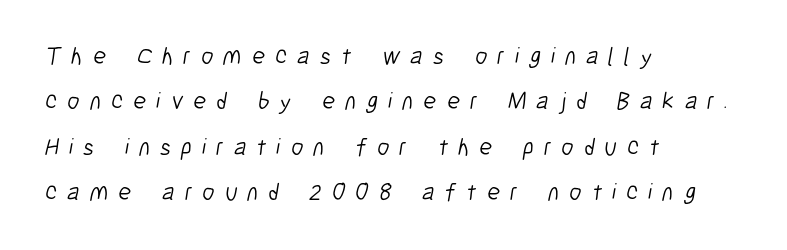
Stems and bowls with no extra thickness — not bold. Descenders hang freely into open space. Notice how the passage keeps a crisp vertical edge on the left only. Compared with typical body copy, the letter spacing here is much looser.
